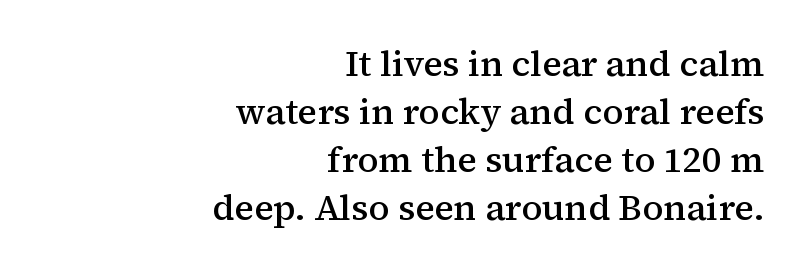
Q: Is the text bold? A: Semi-bold.
Q: Is the text italic (slanted)? A: No, it is upright.
Q: Is the typeface a serif or a sans-serif typeface? A: Serif.
Q: Is the text underlined? A: No.
Q: How is the paragraph aligned? A: Right-aligned.
Q: Is the spacing between letters normal or unusually wide? A: Normal.
Q: Is the spacing between lines tight, normal or loose? A: Normal.
Q: Width (condensed, normal, or wide)? A: Normal.
Q: Stroke contrast? A: Medium.
Q: x-height? A: Medium.
Q: Monospaced? A: No.
